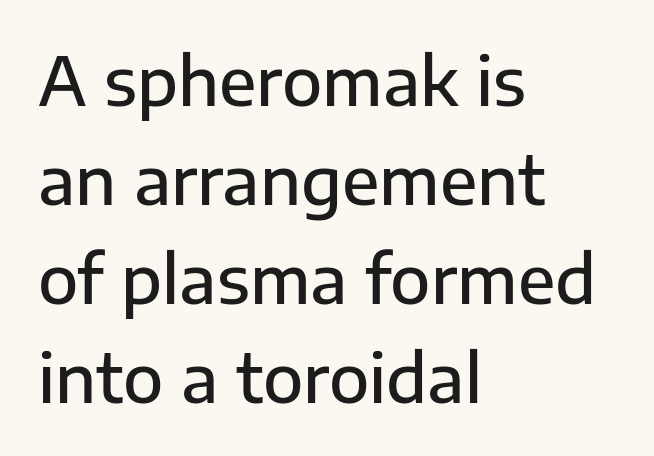
Q: Is the text bold? A: Semi-bold.
Q: Is the text italic (slanted)? A: No, it is upright.
Q: Is the typeface a serif or a sans-serif typeface? A: Sans-serif.
Q: Is the text underlined? A: No.
Q: How is the paragraph aligned? A: Left-aligned.
Q: Is the spacing between letters normal or unusually wide? A: Normal.
Q: Is the spacing between lines tight, normal or loose? A: Normal.
Q: Width (condensed, normal, or wide)? A: Normal.
Q: Stroke contrast? A: Low.
Q: x-height? A: Medium.
Q: Monospaced? A: No.
